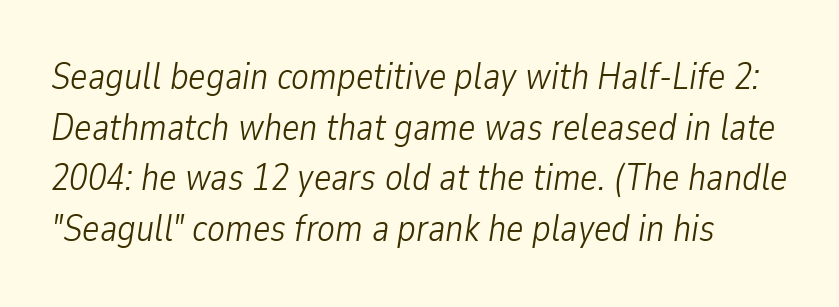
No word sits above an underline. The typesetting does not lean heavy: it is not bold. If you drew a line through each stem, it would be angled. You could call the tracking neutral — neither tight nor loose. Each letter keeps its own natural width here, so spacing adapts to shape. The passage shown stacks its lines at a standard gap.
